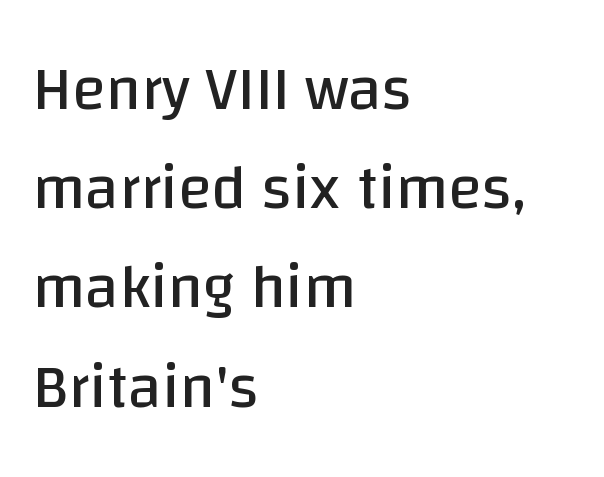
Q: Is the text bold? A: No.
Q: Is the text italic (slanted)? A: No, it is upright.
Q: Is the typeface a serif or a sans-serif typeface? A: Sans-serif.
Q: Is the text underlined? A: No.
Q: How is the paragraph aligned? A: Left-aligned.
Q: Is the spacing between letters normal or unusually wide? A: Normal.
Q: Is the spacing between lines tight, normal or loose? A: Normal.
Q: Width (condensed, normal, or wide)? A: Normal.
Q: Stroke contrast? A: Low.
Q: x-height? A: Large.
Q: Monospaced? A: No.
